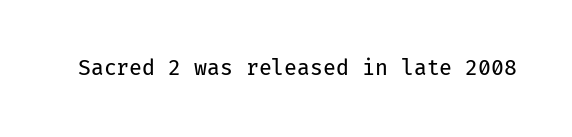
{"italic": "no", "bold": "no", "underline": "no", "letter_spacing": "normal", "letter_spacing_em": 0.0, "glyph_px": 21}
